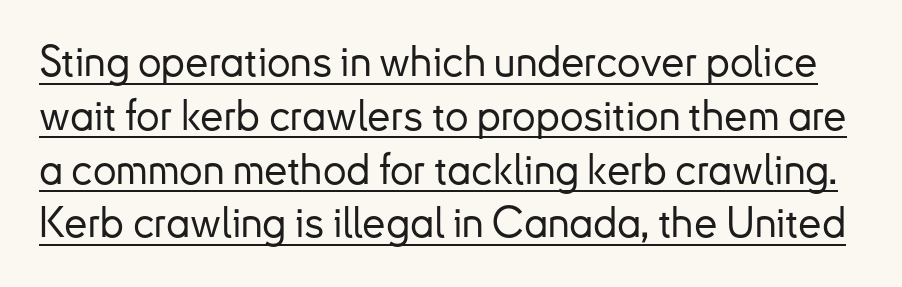
Q: Is the text italic (slanted)? A: No, it is upright.
Q: Is the typeface a serif or a sans-serif typeface? A: Sans-serif.
Q: Is the text underlined? A: Yes.
Q: Is the spacing between letters normal or unusually wide? A: Normal.
Q: Is the spacing between lines tight, normal or loose? A: Normal.
Q: Width (condensed, normal, or wide)? A: Normal.
Q: Stroke contrast? A: Low.
Q: x-height? A: Small.
Q: Monospaced? A: No.
